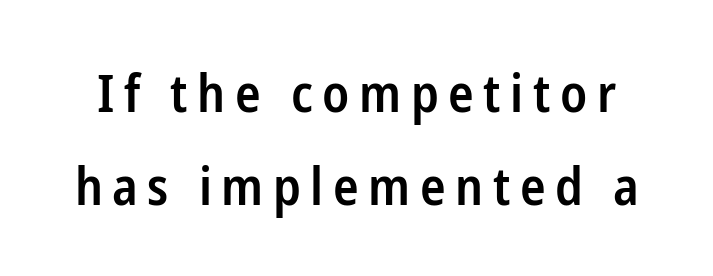
{"serif": "no", "italic": "no", "bold": "semi", "weight": "semibold", "width": "condensed", "stroke_contrast": "low", "x_height": "medium", "monospaced": "no", "underline": "no", "line_spacing_ratio": 1.75, "glyph_px": 53}
